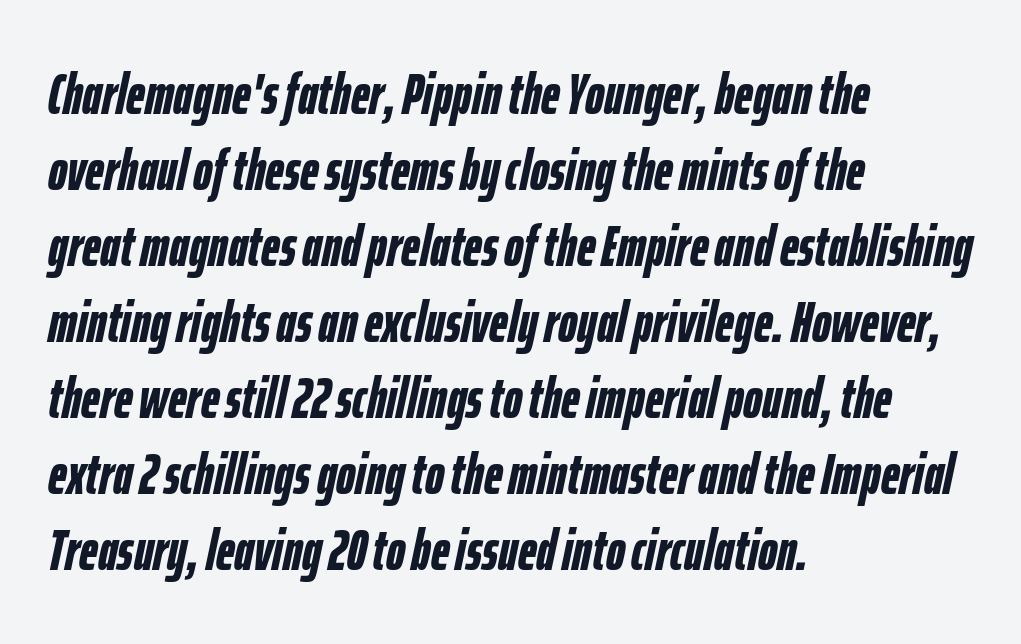
The image shows 58 px semibold, condensed type, italic (leaning right); set left-aligned, normal line spacing (1.31x), normal letter spacing, not underlined; low stroke contrast and a medium x-height.
